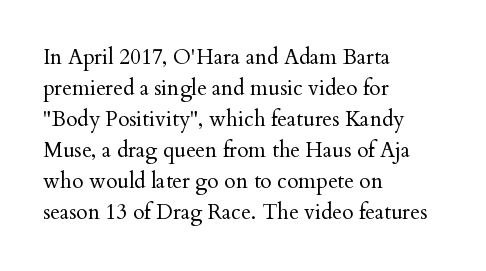
No chunkiness to these letters — they're not bold. The area under the type is left untouched. This rendering uses left alignment, leaving the right contour irregular. The font's upright variant was chosen for this text. Compared with typical body copy, the letter spacing here is the same.
